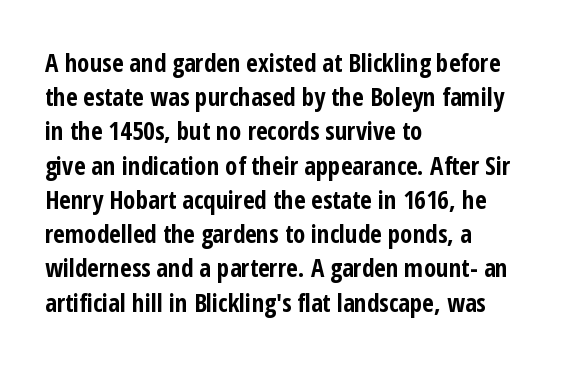
Q: Is the text bold? A: Yes.
Q: Is the text italic (slanted)? A: No, it is upright.
Q: Is the text underlined? A: No.
Q: How is the paragraph aligned? A: Left-aligned.
Q: Is the spacing between letters normal or unusually wide? A: Normal.
Q: Is the spacing between lines tight, normal or loose? A: Normal.
